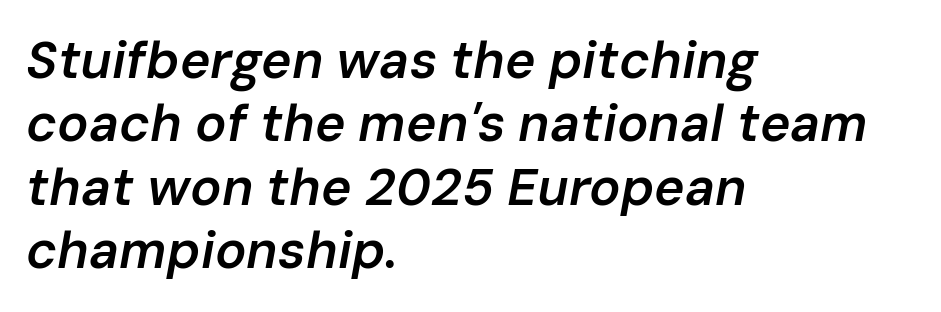
The image shows 52 px semibold type, italic (leaning right); set left-aligned, line spacing 1.22x, normal letter spacing, not underlined; low stroke contrast and a medium x-height.
